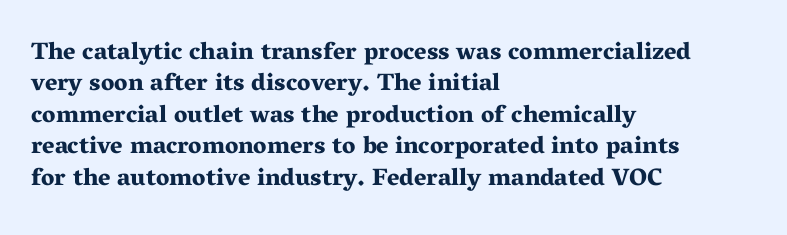
Q: Is the text bold? A: Yes.
Q: Is the text italic (slanted)? A: No, it is upright.
Q: Is the text underlined? A: No.
Q: How is the paragraph aligned? A: Left-aligned.
Q: Is the spacing between letters normal or unusually wide? A: Normal.
Q: Is the spacing between lines tight, normal or loose? A: Normal.
